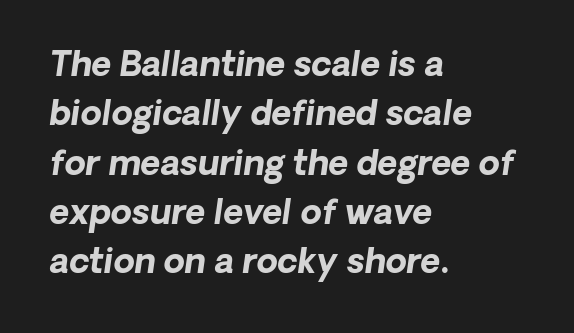
{"serif": "no", "bold": "yes", "weight": "bold", "width": "normal", "stroke_contrast": "low", "x_height": "medium", "monospaced": "no", "underline": "no", "align": "left", "line_spacing": "normal", "line_spacing_ratio": 1.45, "letter_spacing": "normal", "letter_spacing_em": 0.0, "glyph_px": 34}
